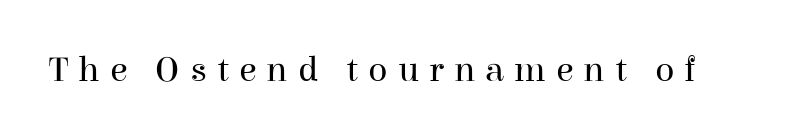
Q: Is the text bold? A: No.
Q: Is the text italic (slanted)? A: No, it is upright.
Q: Is the typeface a serif or a sans-serif typeface? A: Serif.
Q: Is the text underlined? A: No.
Q: Is the spacing between letters normal or unusually wide? A: Unusually wide.
Q: Width (condensed, normal, or wide)? A: Normal.
Q: Stroke contrast? A: High.
Q: x-height? A: Medium.
Q: Monospaced? A: No.
